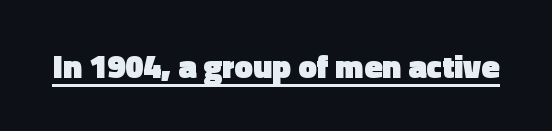
{"serif": "no", "italic": "no", "bold": "yes", "weight": "heavy", "width": "normal", "x_height": "medium", "monospaced": "no", "underline": "yes", "letter_spacing": "normal", "letter_spacing_em": 0.0, "glyph_px": 33}
